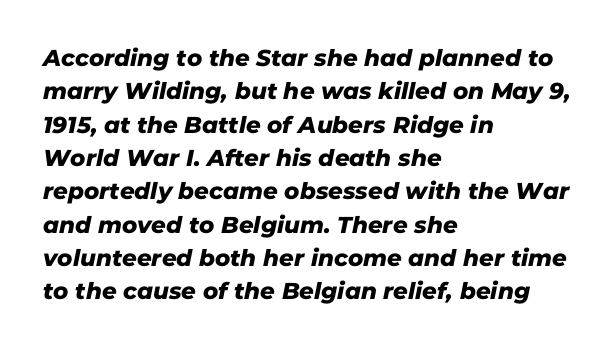
Q: Is the text underlined? A: No.
Q: How is the paragraph aligned? A: Left-aligned.
Q: Is the spacing between letters normal or unusually wide? A: Normal.
Q: Is the spacing between lines tight, normal or loose? A: Normal.
